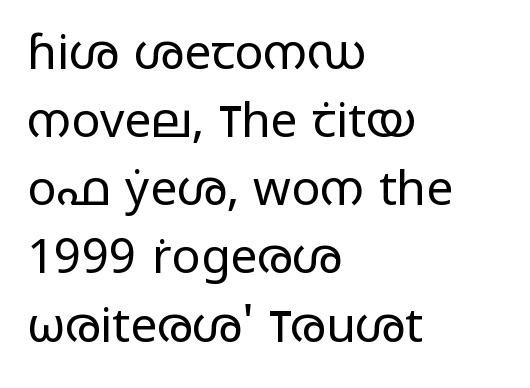
Heft: none added — not bold. Grotesque or geometric, the face here clearly has no serifs. Each row of text sits above clean, open space. In terms of posture, this sample is upright.
